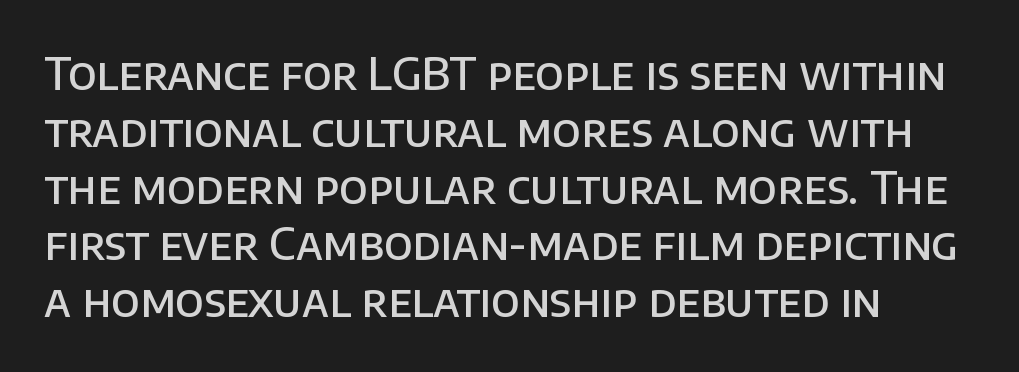
{"serif": "no", "italic": "no", "bold": "semi", "weight": "semibold", "width": "normal", "stroke_contrast": "low", "x_height": "large", "monospaced": "no", "underline": "no", "align": "left", "line_spacing": "normal", "line_spacing_ratio": 1.29, "letter_spacing": "normal", "letter_spacing_em": 0.0, "glyph_px": 44}
